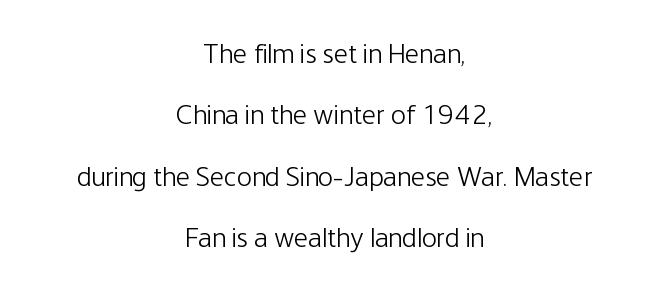
Q: Is the text bold? A: No.
Q: Is the text italic (slanted)? A: No, it is upright.
Q: Is the typeface a serif or a sans-serif typeface? A: Sans-serif.
Q: Is the text underlined? A: No.
Q: How is the paragraph aligned? A: Centered.
Q: Is the spacing between letters normal or unusually wide? A: Normal.
Q: Is the spacing between lines tight, normal or loose? A: Loose.
Q: Width (condensed, normal, or wide)? A: Condensed.
Q: Stroke contrast? A: Low.
Q: x-height? A: Medium.
Q: Monospaced? A: No.
